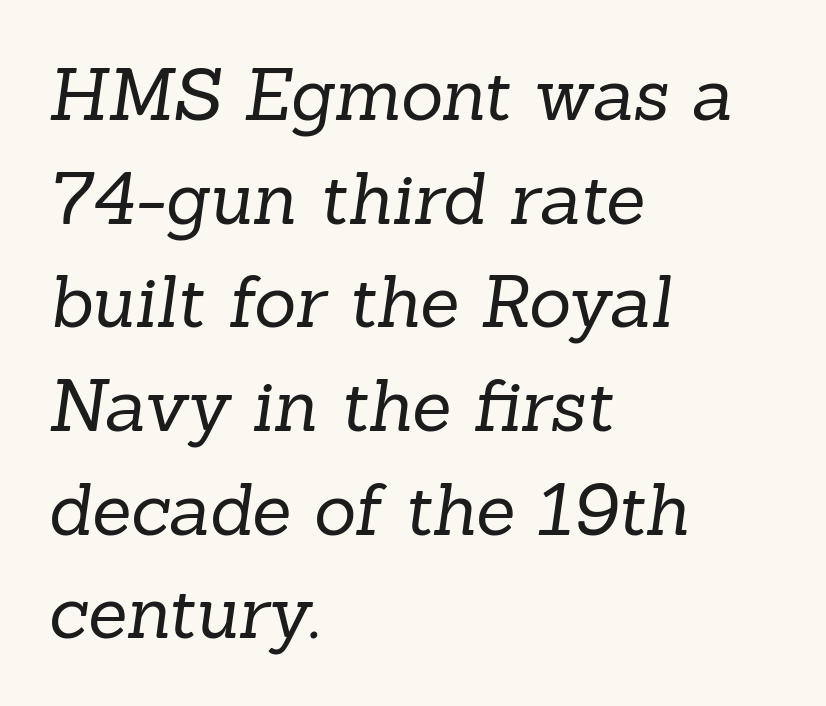
The specimen omits any rule beneath the text block's lines. I'd call this a serif setting — the letters wear small feet. The ragged edge is on the right, which tells us the setting is flush left. The letters look calm and open, with moderate or lighter stems. Vertical spacing — default. Do the characters align in a grid? No, the font is proportional.
